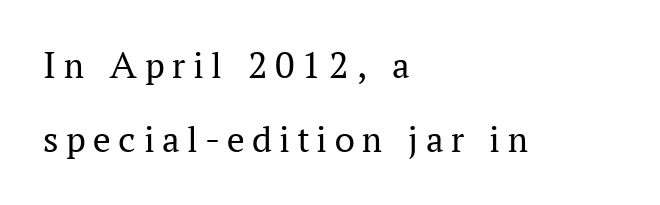
{"serif": "yes", "italic": "no", "bold": "no", "weight": "regular", "width": "normal", "stroke_contrast": "medium", "x_height": "medium", "monospaced": "no", "underline": "no", "align": "left", "line_spacing": "loose", "line_spacing_ratio": 1.91, "letter_spacing": "wide", "letter_spacing_em": 0.2, "glyph_px": 39}
